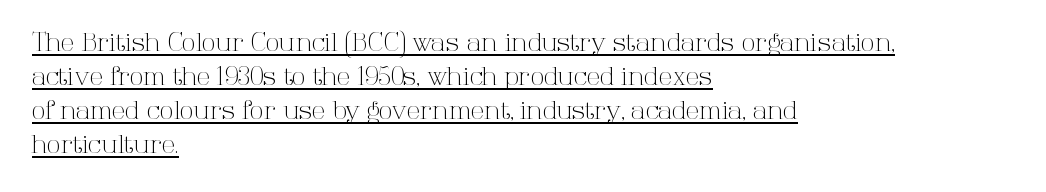
{"italic": "no", "bold": "no", "underline": "yes", "align": "left", "line_spacing": "normal", "line_spacing_ratio": 1.36, "letter_spacing": "normal", "letter_spacing_em": 0.0, "glyph_px": 25}
